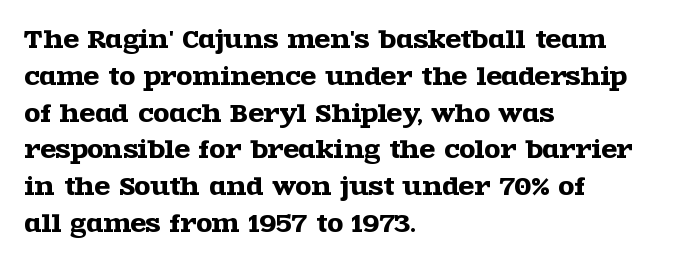
The image shows 23 px text type, upright; set left-aligned, normal line spacing (1.6x), normal letter spacing, not underlined.
